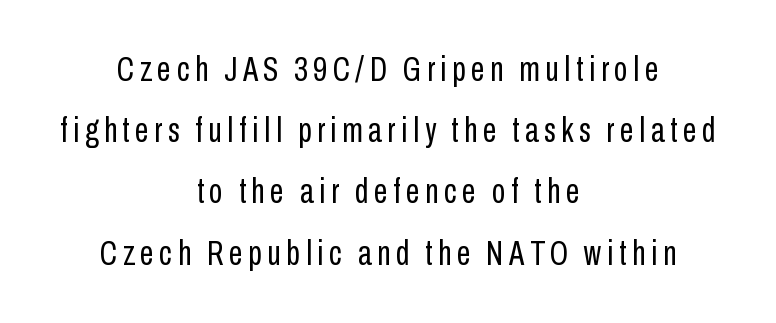
{"serif": "no", "italic": "no", "bold": "no", "weight": "regular", "width": "condensed", "stroke_contrast": "low", "x_height": "medium", "monospaced": "no", "underline": "no", "align": "center", "line_spacing_ratio": 1.75, "glyph_px": 35}
